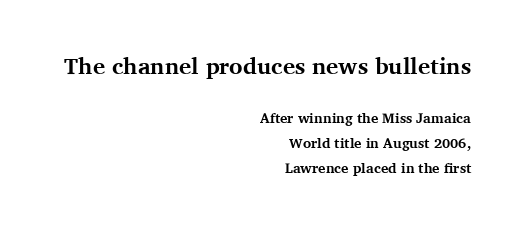
The image shows 23 px bold type, upright; set right-aligned, line spacing 1.8x, normal letter spacing, not underlined; the first (top) block is 1.64x larger.
